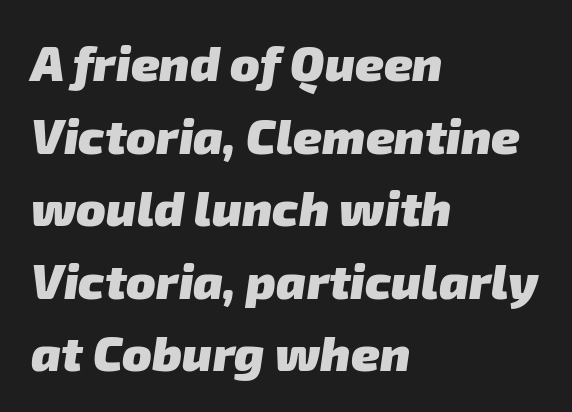
The image shows 49 px heavy sans-serif type; set left-aligned, normal line spacing (1.48x), normal letter spacing, not underlined; low stroke contrast and a medium x-height.
